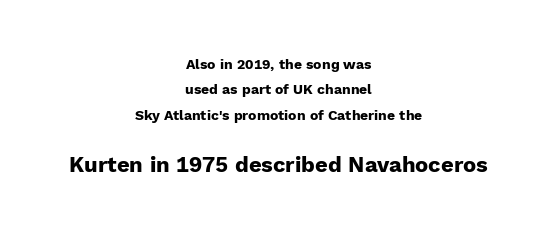
The image shows 22 px bold type, upright; set centered, line spacing 1.82x, normal letter spacing, not underlined; the second (bottom) block is 1.57x larger.
